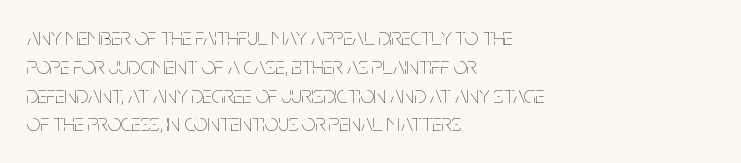
The image shows 24 px text type, upright; set left-aligned, line spacing 1.2x, normal letter spacing, not underlined.
